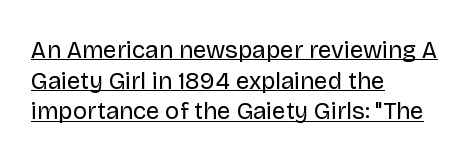
The image shows 24 px text type, upright; set left-aligned, normal line spacing (1.28x), normal letter spacing, underlined.
